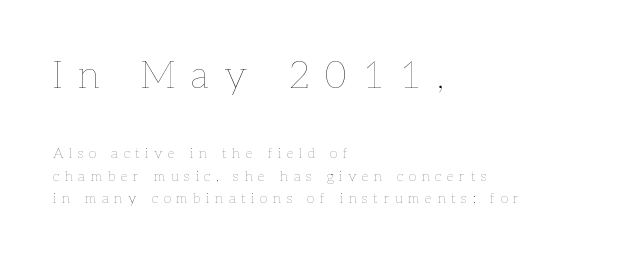
A typesetter would call this heavily tracked-out type. Compare the two chunks: the upper has the greater cap height. These lines are rendered in a variable-pitch font. Descender tails drop into unmarked territory.
